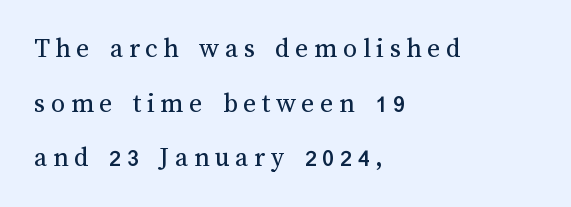
{"italic": "no", "bold": "no", "weight": "regular", "width": "normal", "stroke_contrast": "medium", "x_height": "medium", "monospaced": "no", "underline": "no", "align": "left", "line_spacing": "loose", "line_spacing_ratio": 1.95, "letter_spacing": "wide", "letter_spacing_em": 0.2, "glyph_px": 28}
